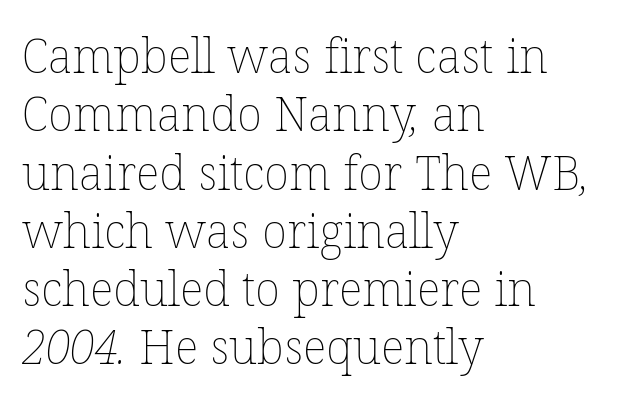
Q: Is the text bold? A: No.
Q: Is the text underlined? A: No.
Q: How is the paragraph aligned? A: Left-aligned.
Q: Is the spacing between letters normal or unusually wide? A: Normal.
Q: Width (condensed, normal, or wide)? A: Normal.
Q: Stroke contrast? A: Low.
Q: x-height? A: Medium.
Q: Monospaced? A: No.
